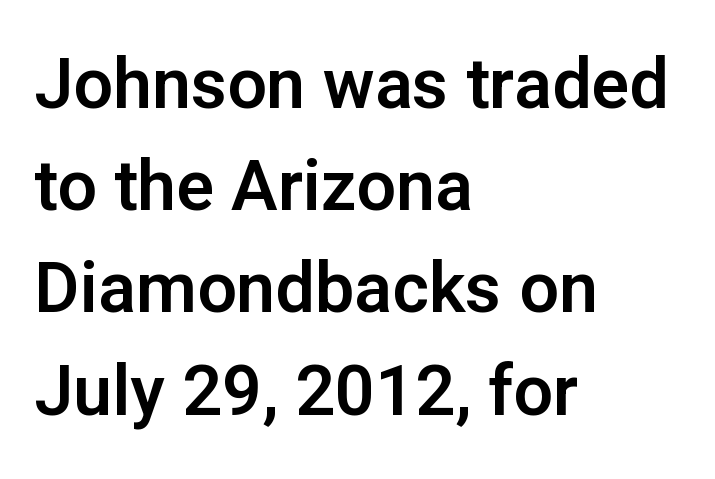
The letterforms sit shoulder to shoulder at normal distance. A typesetter would call this proportional, since set widths differ per character. The paragraph has a hard left edge and a soft right edge. A typesetter would call this leading conventional body-copy spacing. These lines are composed in type without serifs.
